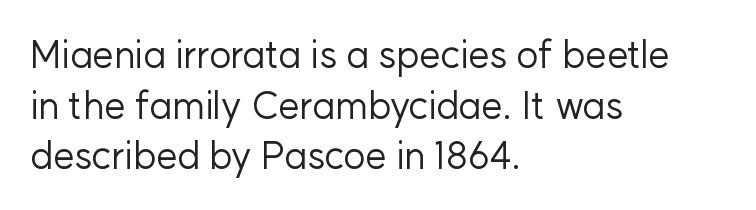
Each stroke keeps to a modest, everyday thickness or less. A student would call this left alignment; a typographer would say flush left, rag right. The words here are not underlined. Each letter keeps its own natural width here, so spacing adapts to shape.
